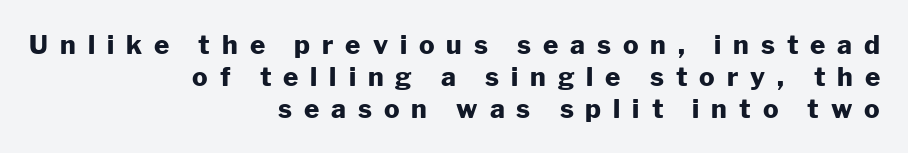
{"italic": "no", "bold": "yes", "underline": "no", "align": "right", "line_spacing_ratio": 1.23, "letter_spacing": "wide", "letter_spacing_em": 0.46, "glyph_px": 26}
